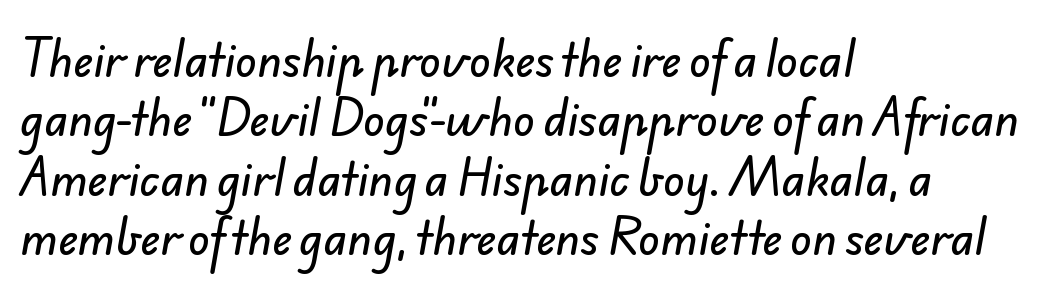
{"serif": "no", "width": "normal", "stroke_contrast": "low", "x_height": "small", "monospaced": "no", "underline": "no", "align": "left", "line_spacing": "normal", "line_spacing_ratio": 1.35, "letter_spacing": "normal", "letter_spacing_em": 0.0, "glyph_px": 44}
